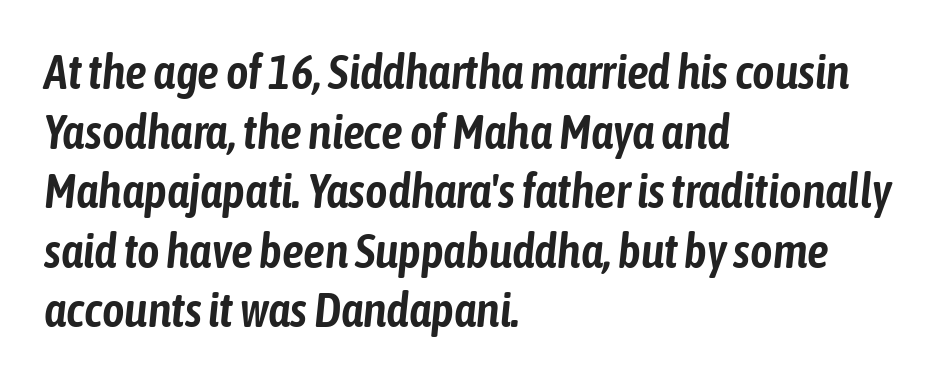
Q: Is the text italic (slanted)? A: Yes, it leans right by about 6 degrees.
Q: Is the text underlined? A: No.
Q: How is the paragraph aligned? A: Left-aligned.
Q: Is the spacing between letters normal or unusually wide? A: Normal.
Q: Width (condensed, normal, or wide)? A: Condensed.
Q: Stroke contrast? A: Low.
Q: x-height? A: Medium.
Q: Monospaced? A: No.
